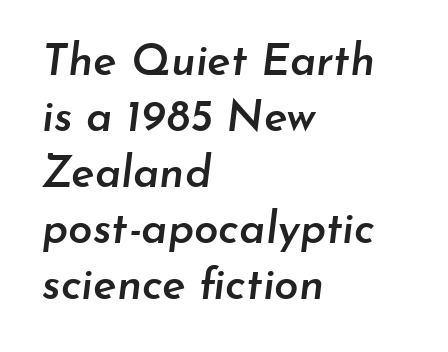
{"italic": "yes", "lean": "right", "slant_degrees": 7, "bold": "semi", "weight": "semibold", "width": "normal", "stroke_contrast": "low", "x_height": "small", "monospaced": "no", "underline": "no", "align": "left", "line_spacing": "normal", "line_spacing_ratio": 1.27, "letter_spacing": "normal", "letter_spacing_em": 0.0, "glyph_px": 44}
